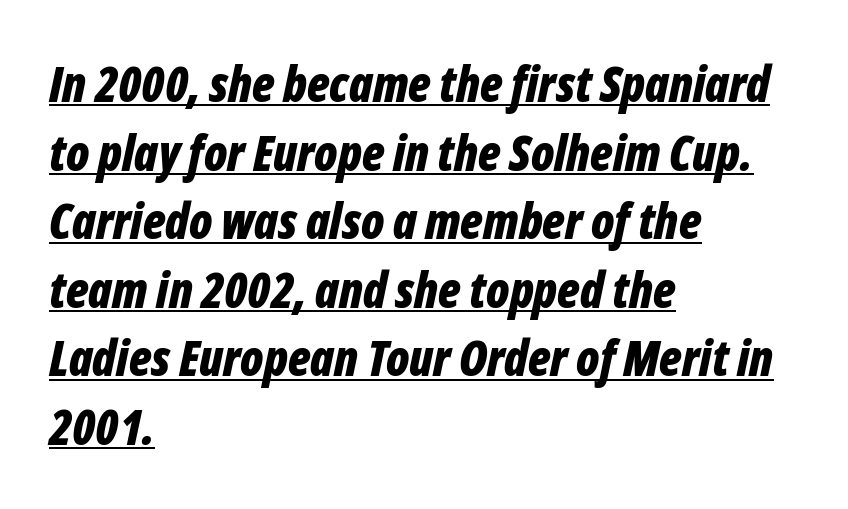
{"italic": "yes", "lean": "right", "slant_degrees": 12, "bold": "yes", "weight": "bold", "width": "condensed", "stroke_contrast": "low", "x_height": "medium", "monospaced": "no", "underline": "yes", "align": "left", "line_spacing": "normal", "line_spacing_ratio": 1.4, "letter_spacing": "normal", "letter_spacing_em": 0.0, "glyph_px": 49}
